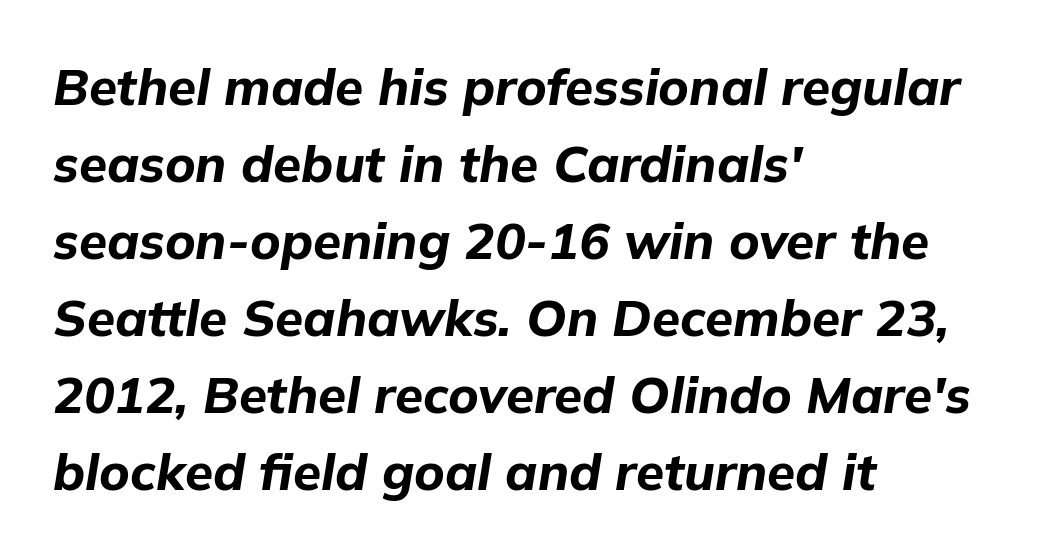
{"italic": "yes", "lean": "right", "slant_degrees": 9, "bold": "yes", "weight": "bold", "width": "normal", "stroke_contrast": "low", "x_height": "medium", "monospaced": "no", "underline": "no", "align": "left", "line_spacing": "normal", "line_spacing_ratio": 1.51, "letter_spacing": "normal", "letter_spacing_em": 0.0, "glyph_px": 51}
